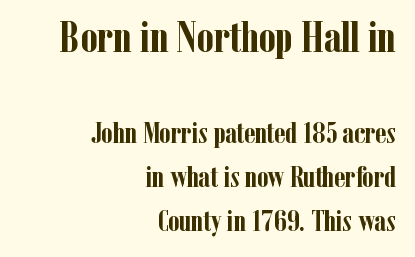
The image shows 44 px semibold, condensed serif type, upright; set right-aligned, normal line spacing (1.52x), normal letter spacing, not underlined; the first (top) block is 1.52x larger; low stroke contrast and a medium x-height.
